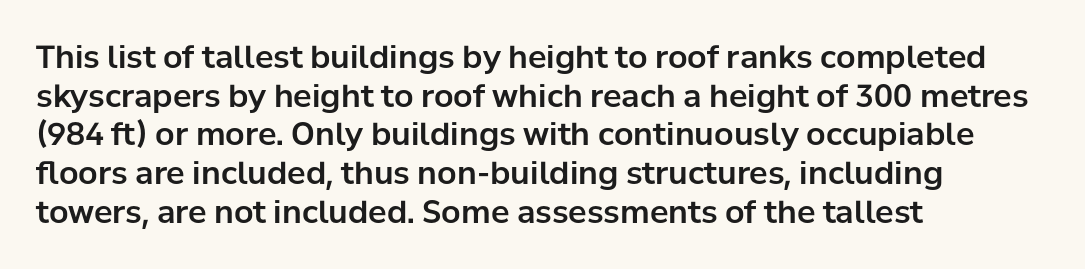
{"serif": "no", "italic": "no", "width": "normal", "stroke_contrast": "low", "x_height": "medium", "monospaced": "no", "underline": "no", "align": "left", "line_spacing": "normal", "line_spacing_ratio": 1.25, "letter_spacing": "normal", "letter_spacing_em": 0.0, "glyph_px": 31}
